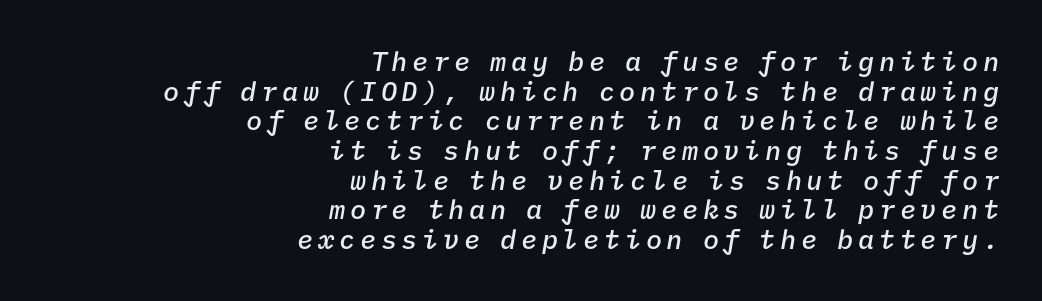
{"italic": "yes", "lean": "right", "slant_degrees": 9, "bold": "semi", "underline": "no", "align": "right", "line_spacing": "tight", "line_spacing_ratio": 1.1, "glyph_px": 27}
